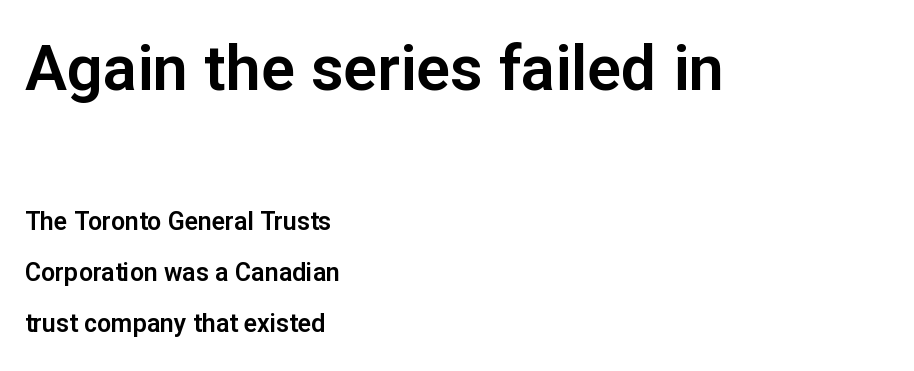
Q: Is the text italic (slanted)? A: No, it is upright.
Q: Is the typeface a serif or a sans-serif typeface? A: Sans-serif.
Q: Is the text underlined? A: No.
Q: How is the paragraph aligned? A: Left-aligned.
Q: Is the spacing between letters normal or unusually wide? A: Normal.
Q: Is the spacing between lines tight, normal or loose? A: Loose.
Q: Which block of text is set in a larger size, the first (top) or the second (bottom)? A: The first (top) one.
Q: Width (condensed, normal, or wide)? A: Normal.
Q: Stroke contrast? A: Low.
Q: x-height? A: Medium.
Q: Monospaced? A: No.
